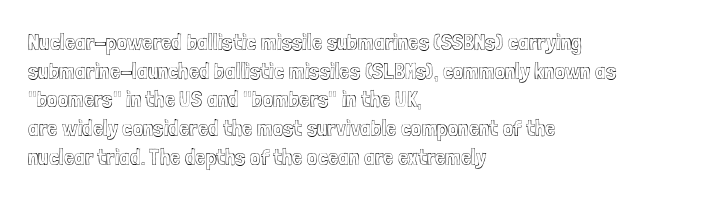
The image shows 23 px text type, upright; set left-aligned, normal line spacing (1.25x), normal letter spacing, not underlined.
